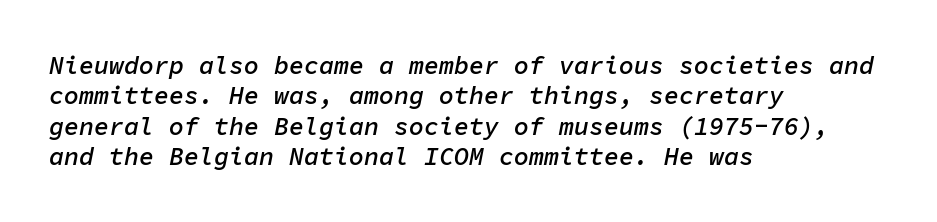
The image shows 25 px text type, italic (leaning right); set left-aligned, line spacing 1.22x, normal letter spacing, not underlined.
